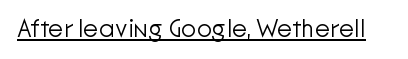
The letterforms sit at book weight or below. Posture: upright roman. Here the glyphs are tracked normally, forming tight word shapes. The words here are underlined.
